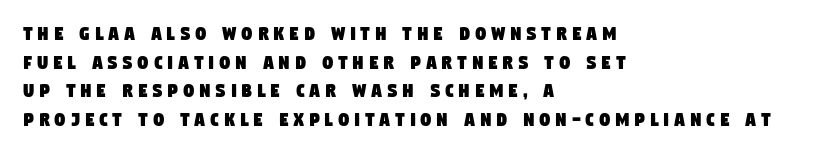
Observe the wide spacing: letters keep a clear distance from each other. Reading down the block, your eye returns to a fixed left position each line. One glance says typical: line gaps are just what's usual. The strip under each line holds only bare page.
